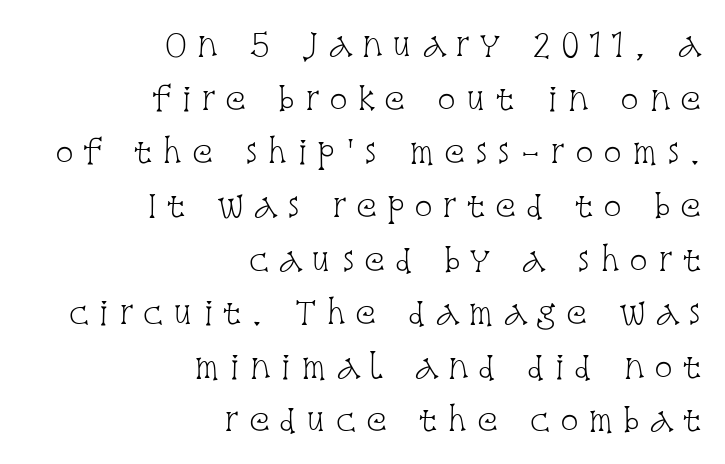
The image shows 31 px light, condensed serif type, upright; set right-aligned, line spacing 1.73x, unusually wide letter spacing (+0.31 em), not underlined; low stroke contrast and a large x-height.
